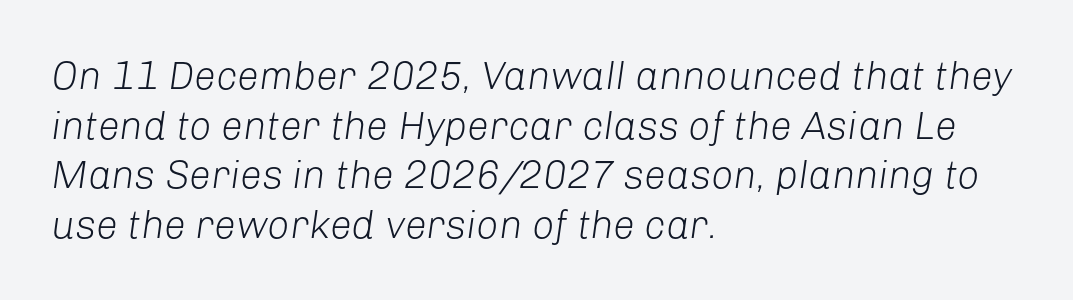
Q: Is the text bold? A: No.
Q: Is the text italic (slanted)? A: Yes, it leans right by about 8 degrees.
Q: Is the text underlined? A: No.
Q: How is the paragraph aligned? A: Left-aligned.
Q: Is the spacing between letters normal or unusually wide? A: Normal.
Q: Is the spacing between lines tight, normal or loose? A: Normal.
Q: Width (condensed, normal, or wide)? A: Normal.
Q: Stroke contrast? A: Low.
Q: x-height? A: Medium.
Q: Monospaced? A: No.
